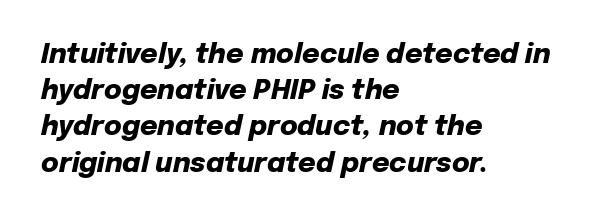
{"italic": "yes", "lean": "right", "slant_degrees": 12, "bold": "yes", "underline": "no", "align": "left", "line_spacing": "normal", "line_spacing_ratio": 1.34, "letter_spacing": "normal", "letter_spacing_em": 0.0, "glyph_px": 27}
